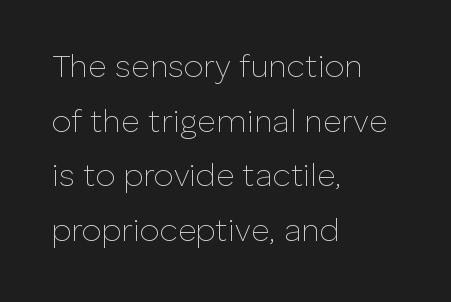
The image shows 32 px thin sans-serif type, upright; set left-aligned, line spacing 1.71x, normal letter spacing, not underlined; low stroke contrast and a medium x-height.
